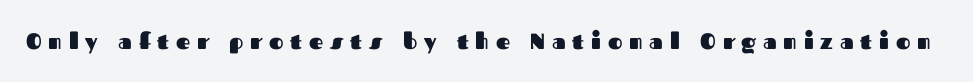
{"italic": "no", "bold": "yes", "underline": "no", "letter_spacing": "wide", "letter_spacing_em": 0.31, "glyph_px": 22}
